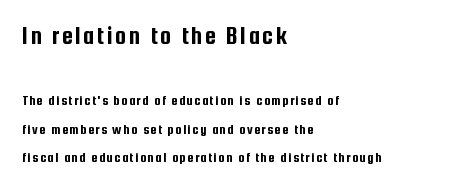
The image shows 25 px text type, upright; set left-aligned, loose line spacing (2.02x), not underlined; the first (top) block is 1.79x larger.
